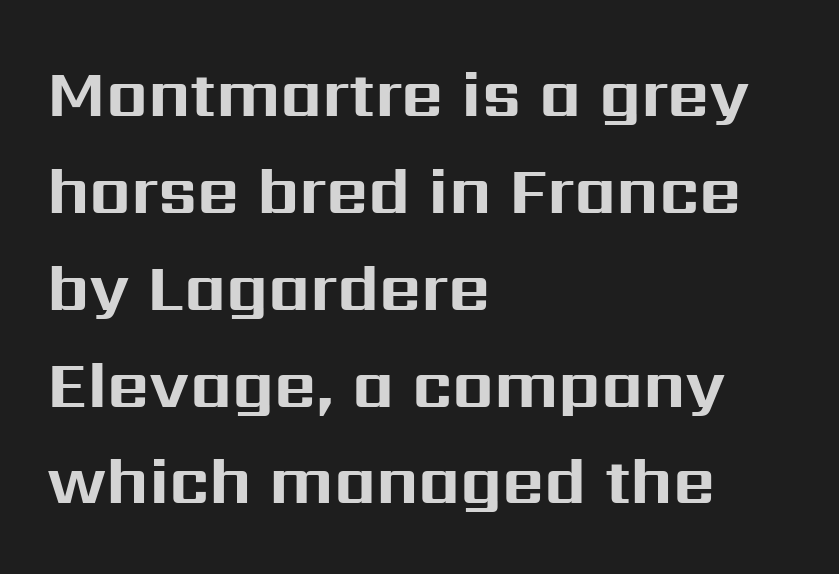
The image shows 65 px bold sans-serif type, upright; set left-aligned, normal line spacing (1.49x), normal letter spacing, not underlined; medium stroke contrast and a medium x-height.
